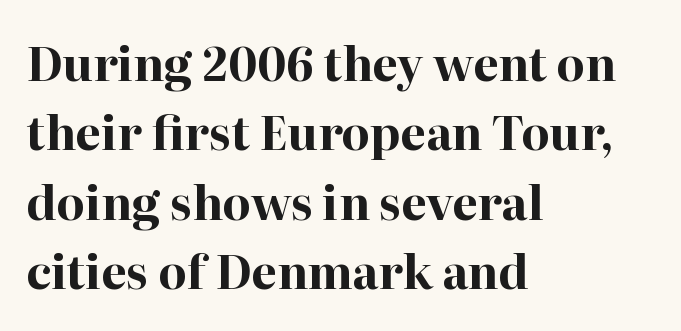
Q: Is the text bold? A: Yes.
Q: Is the text italic (slanted)? A: No, it is upright.
Q: Is the typeface a serif or a sans-serif typeface? A: Serif.
Q: Is the text underlined? A: No.
Q: How is the paragraph aligned? A: Left-aligned.
Q: Is the spacing between letters normal or unusually wide? A: Normal.
Q: Is the spacing between lines tight, normal or loose? A: Normal.
Q: Width (condensed, normal, or wide)? A: Normal.
Q: Stroke contrast? A: High.
Q: x-height? A: Medium.
Q: Monospaced? A: No.
